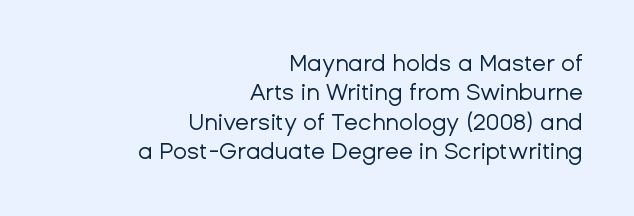
{"italic": "no", "bold": "no", "underline": "no", "align": "right", "line_spacing": "normal", "line_spacing_ratio": 1.28, "letter_spacing": "normal", "letter_spacing_em": 0.0, "glyph_px": 23}
